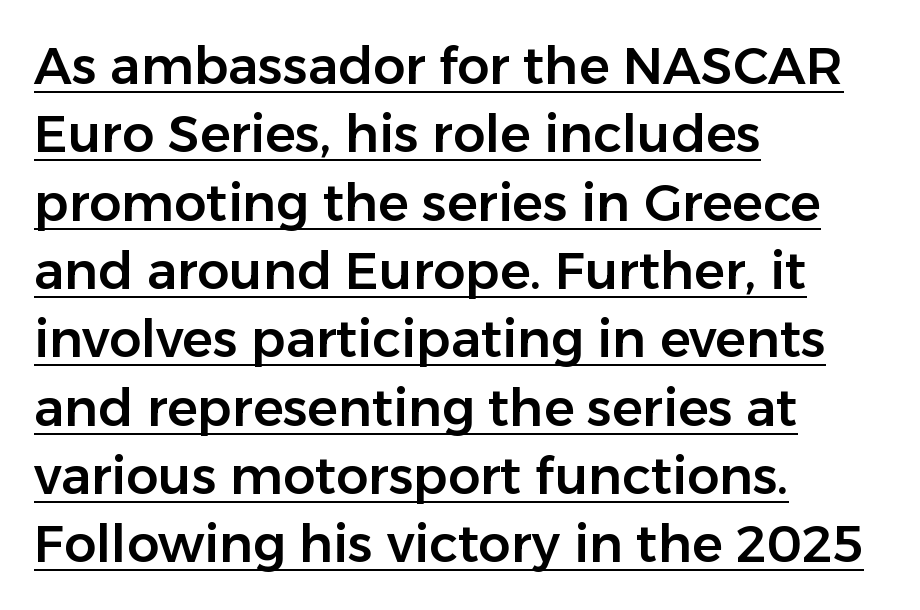
{"serif": "no", "italic": "no", "width": "normal", "stroke_contrast": "low", "x_height": "medium", "monospaced": "no", "underline": "yes", "align": "left", "line_spacing": "normal", "line_spacing_ratio": 1.34, "letter_spacing": "normal", "letter_spacing_em": 0.0, "glyph_px": 51}
